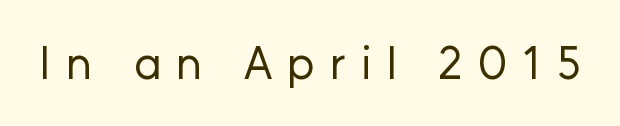
The image shows 46 px regular-weight sans-serif type, upright; set unusually wide letter spacing (+0.33 em), not underlined; low stroke contrast and a medium x-height.
